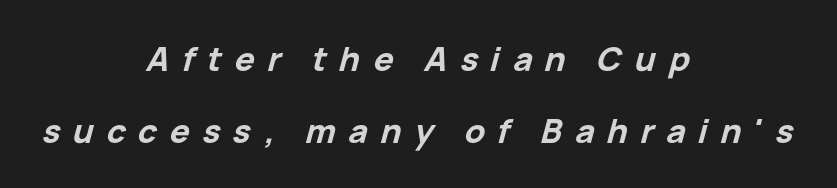
Q: Is the text bold? A: Yes.
Q: Is the text italic (slanted)? A: Yes, it leans right by about 15 degrees.
Q: Is the text underlined? A: No.
Q: How is the paragraph aligned? A: Centered.
Q: Is the spacing between letters normal or unusually wide? A: Unusually wide.
Q: Is the spacing between lines tight, normal or loose? A: Loose.
Q: Width (condensed, normal, or wide)? A: Normal.
Q: Stroke contrast? A: Low.
Q: x-height? A: Medium.
Q: Monospaced? A: No.
